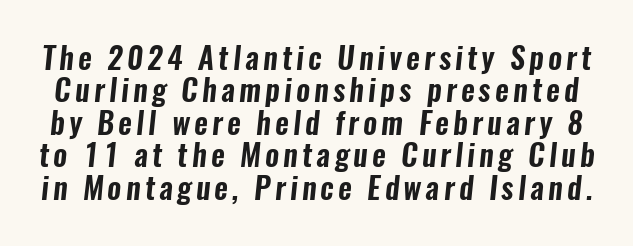
The block of text is dense from top to bottom, with scant space between rows. Type style note: lacks serifs. Lines of text with bare space underneath. Think of a printed novel: that variable character pitch is what you see here.
